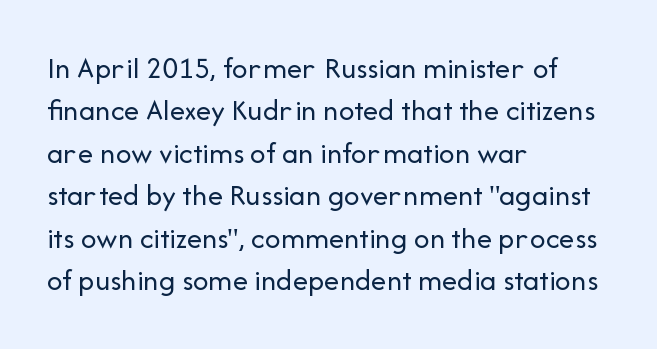
The image shows 31 px regular-weight sans-serif type, upright; set left-aligned, normal line spacing (1.37x), normal letter spacing, not underlined; low stroke contrast and a medium x-height.
